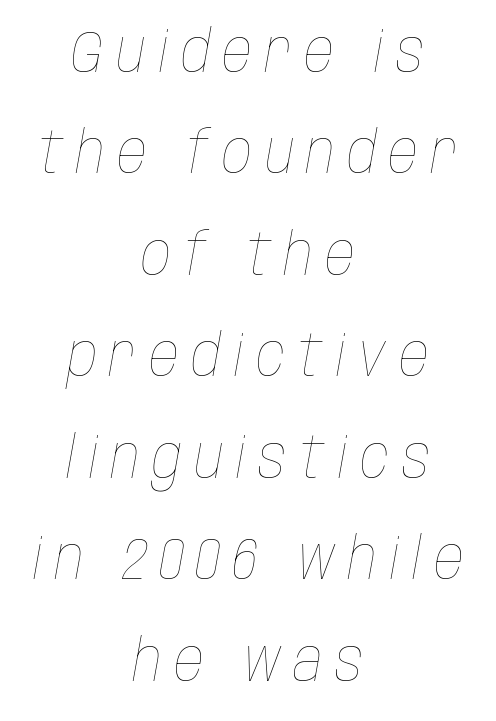
Q: Is the text bold? A: No.
Q: Is the text italic (slanted)? A: Yes, it leans right by about 10 degrees.
Q: Is the text underlined? A: No.
Q: How is the paragraph aligned? A: Centered.
Q: Is the spacing between letters normal or unusually wide? A: Unusually wide.
Q: Width (condensed, normal, or wide)? A: Condensed.
Q: Stroke contrast? A: Low.
Q: x-height? A: Large.
Q: Monospaced? A: No.
